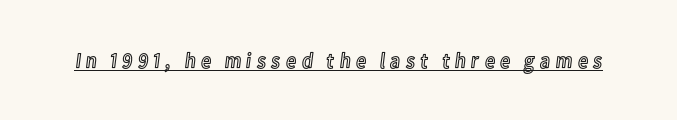
The image shows 22 px text type; set unusually wide letter spacing (+0.21 em), underlined.
